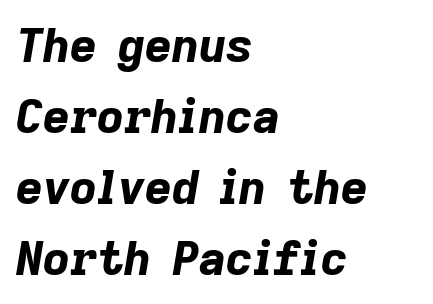
The image shows 47 px bold type, italic (leaning right); set left-aligned, normal line spacing (1.51x), normal letter spacing, not underlined; low stroke contrast and a medium x-height.
